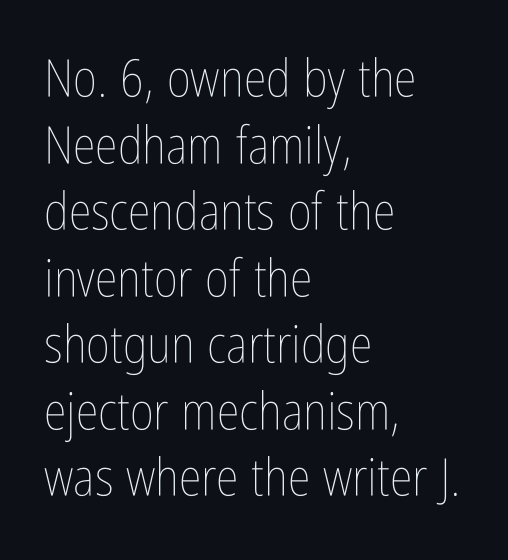
{"italic": "no", "bold": "no", "weight": "thin", "width": "condensed", "stroke_contrast": "low", "x_height": "medium", "monospaced": "no", "underline": "no", "align": "left", "line_spacing": "normal", "line_spacing_ratio": 1.28, "letter_spacing": "normal", "letter_spacing_em": 0.0, "glyph_px": 52}
